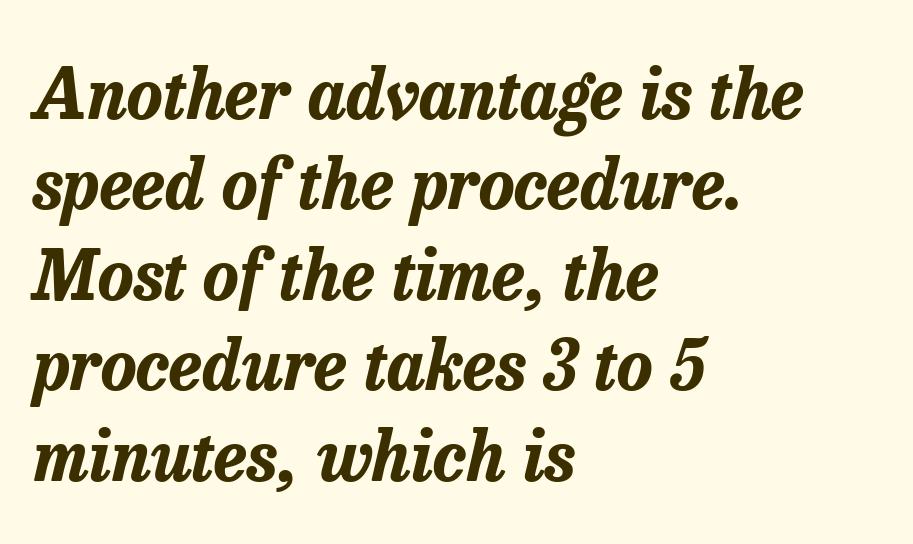
{"italic": "yes", "lean": "right", "slant_degrees": 13, "bold": "yes", "weight": "bold", "width": "normal", "stroke_contrast": "low", "x_height": "medium", "monospaced": "no", "underline": "no", "align": "left", "line_spacing": "normal", "line_spacing_ratio": 1.33, "letter_spacing": "normal", "letter_spacing_em": 0.0, "glyph_px": 68}
